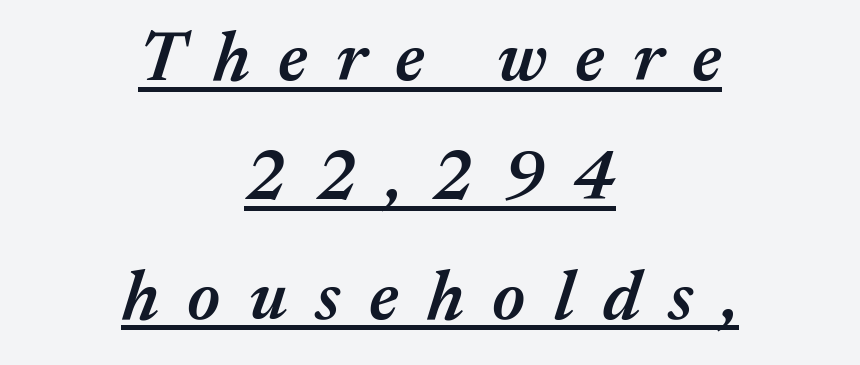
Italic: yes, the glyphs are oblique. Observe the wide spacing: letters keep a clear distance from each other. Looks like regular typesetting: each glyph gets only the width it needs. This sample carries an underscore along the baseline area. Each glyph is drawn with semibold strokes, heavier than normal yet not fully bold. Teacher's note: observe the equal gaps on both sides — that is centered alignment.
